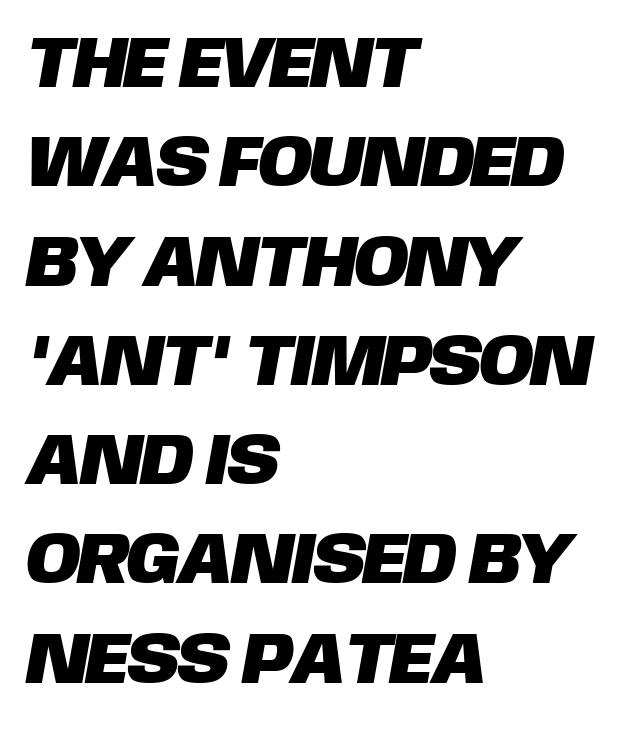
{"serif": "no", "width": "normal", "stroke_contrast": "low", "x_height": "large", "monospaced": "no", "underline": "no", "align": "left", "line_spacing": "normal", "line_spacing_ratio": 1.36, "letter_spacing": "normal", "letter_spacing_em": 0.0, "glyph_px": 73}
